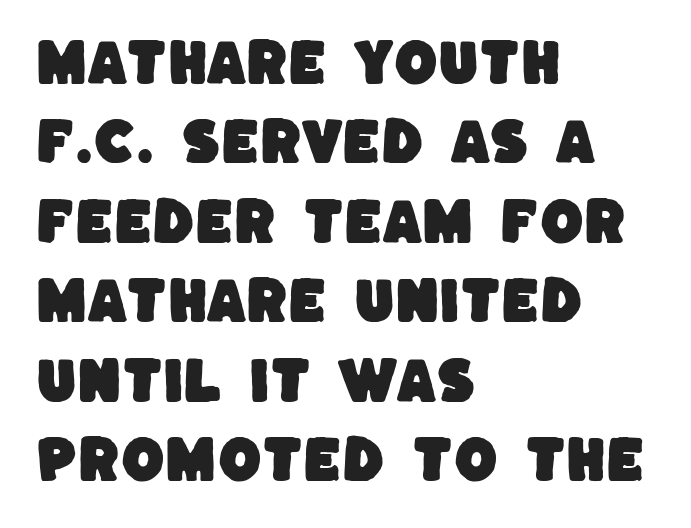
Only glyphs here, with clear space below each row. Tracking here is standard; glyphs follow each other at the usual distance. Baseline-to-baseline distance is the conventional proportion of letter height. All the whitespace from short lines collects on the right.
